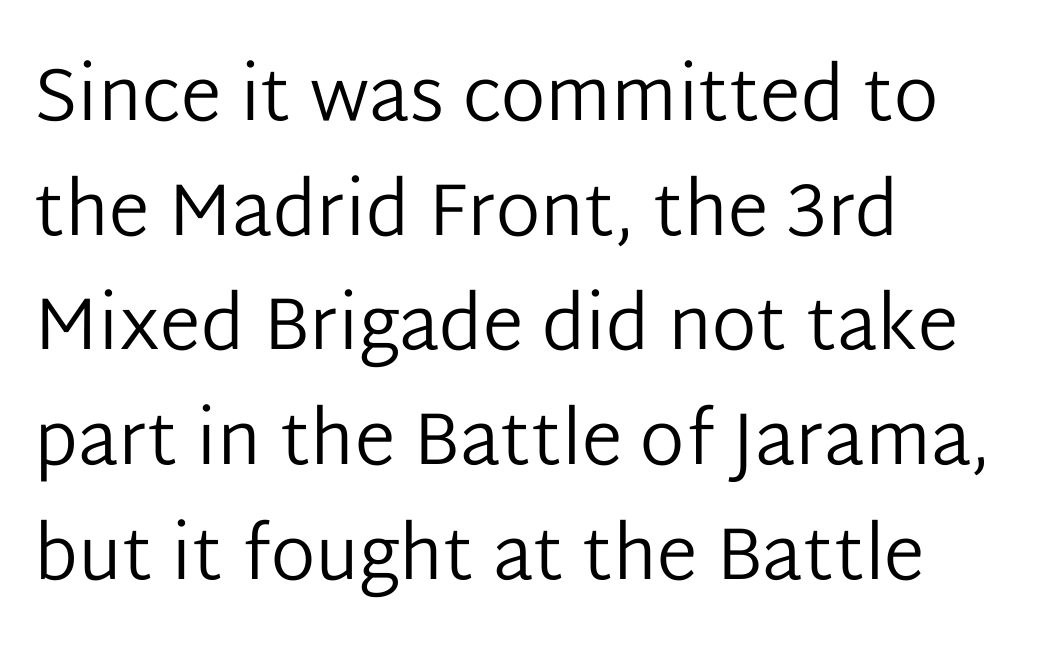
The image shows 74 px regular-weight sans-serif type, upright; set left-aligned, normal line spacing (1.55x), normal letter spacing, not underlined; low stroke contrast and a medium x-height.
